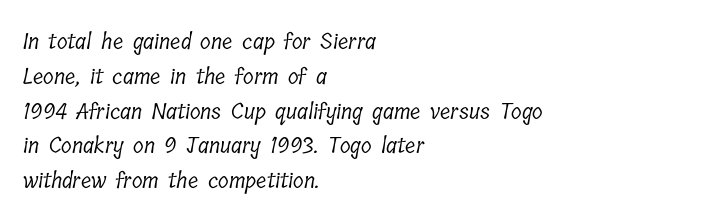
Q: Is the text bold? A: No.
Q: Is the text underlined? A: No.
Q: How is the paragraph aligned? A: Left-aligned.
Q: Is the spacing between letters normal or unusually wide? A: Normal.
Q: Is the spacing between lines tight, normal or loose? A: Normal.
